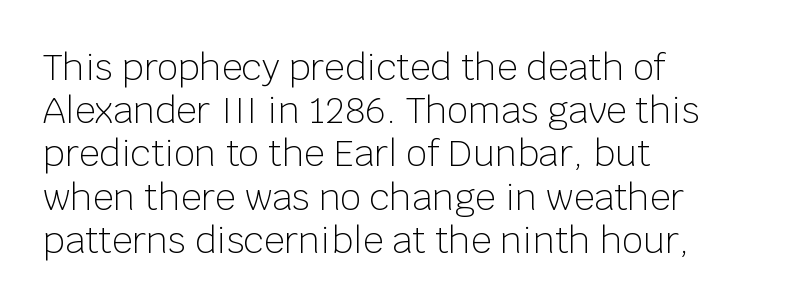
Q: Is the text bold? A: No.
Q: Is the text italic (slanted)? A: No, it is upright.
Q: Is the typeface a serif or a sans-serif typeface? A: Sans-serif.
Q: Is the text underlined? A: No.
Q: How is the paragraph aligned? A: Left-aligned.
Q: Is the spacing between letters normal or unusually wide? A: Normal.
Q: Width (condensed, normal, or wide)? A: Normal.
Q: Stroke contrast? A: Low.
Q: x-height? A: Large.
Q: Monospaced? A: No.
